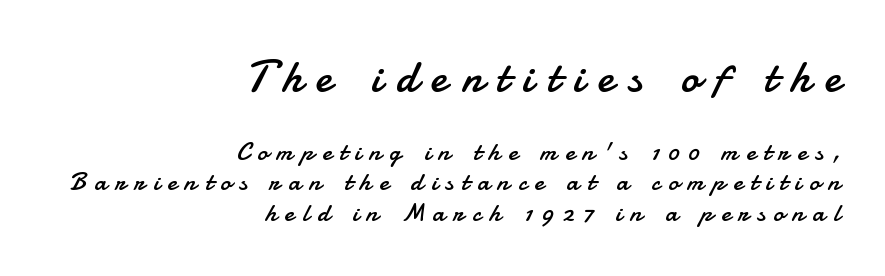
{"serif": "no", "bold": "no", "weight": "regular", "width": "normal", "stroke_contrast": "low", "x_height": "small", "monospaced": "no", "underline": "no", "align": "right", "line_spacing_ratio": 1.16, "letter_spacing": "wide", "letter_spacing_em": 0.32, "larger_block": "first", "size_ratio": 1.73, "glyph_px": 45}
